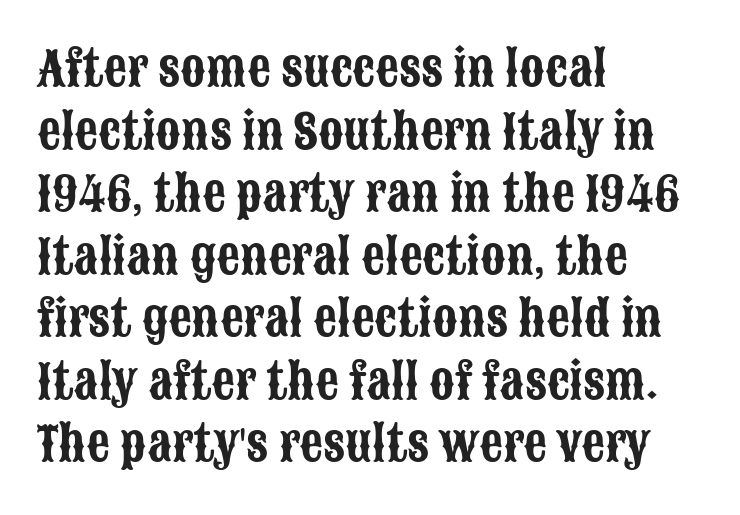
The image shows 46 px condensed sans-serif type, upright; set left-aligned, normal line spacing (1.36x), normal letter spacing, not underlined; low stroke contrast and a large x-height.
